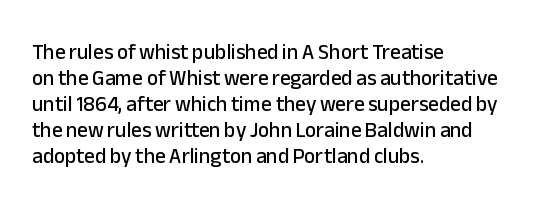
Q: Is the text italic (slanted)? A: No, it is upright.
Q: Is the text underlined? A: No.
Q: How is the paragraph aligned? A: Left-aligned.
Q: Is the spacing between letters normal or unusually wide? A: Normal.
